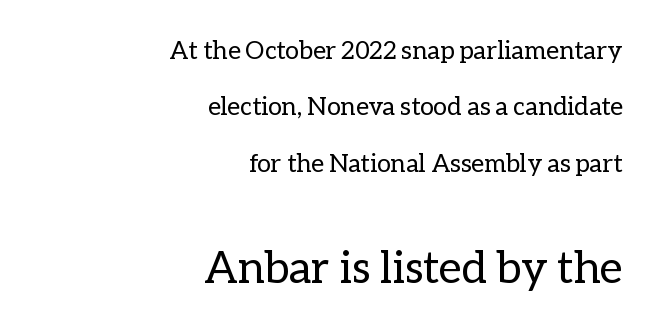
Q: Is the text bold? A: No.
Q: Is the text italic (slanted)? A: No, it is upright.
Q: Is the text underlined? A: No.
Q: How is the paragraph aligned? A: Right-aligned.
Q: Is the spacing between letters normal or unusually wide? A: Normal.
Q: Is the spacing between lines tight, normal or loose? A: Loose.
Q: Which block of text is set in a larger size, the first (top) or the second (bottom)? A: The second (bottom) one.
Q: Width (condensed, normal, or wide)? A: Normal.
Q: Stroke contrast? A: Low.
Q: x-height? A: Medium.
Q: Monospaced? A: No.
